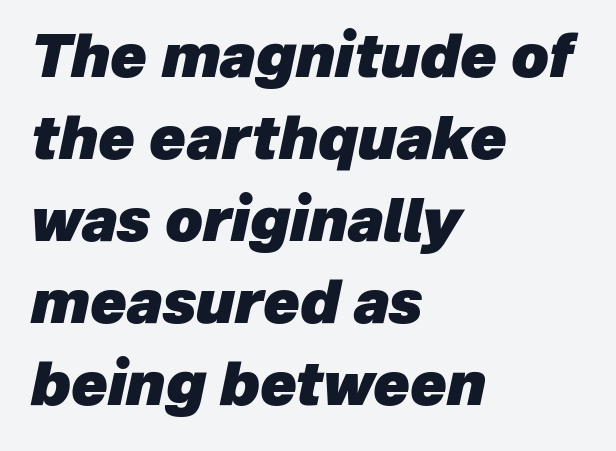
Q: Is the text bold? A: Yes.
Q: Is the text italic (slanted)? A: Yes, it leans right by about 12 degrees.
Q: Is the text underlined? A: No.
Q: How is the paragraph aligned? A: Left-aligned.
Q: Is the spacing between letters normal or unusually wide? A: Normal.
Q: Is the spacing between lines tight, normal or loose? A: Normal.
Q: Width (condensed, normal, or wide)? A: Normal.
Q: Stroke contrast? A: Low.
Q: x-height? A: Medium.
Q: Monospaced? A: No.
